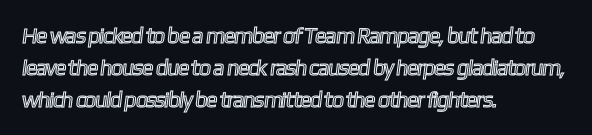
Visually the block forms a straight wall on the left and a jagged coastline on the right. This rendering leaves character spacing at its baseline value. The space beneath each line is pristine and unruled. In terms of leading, this rendering sits right in the middle.
